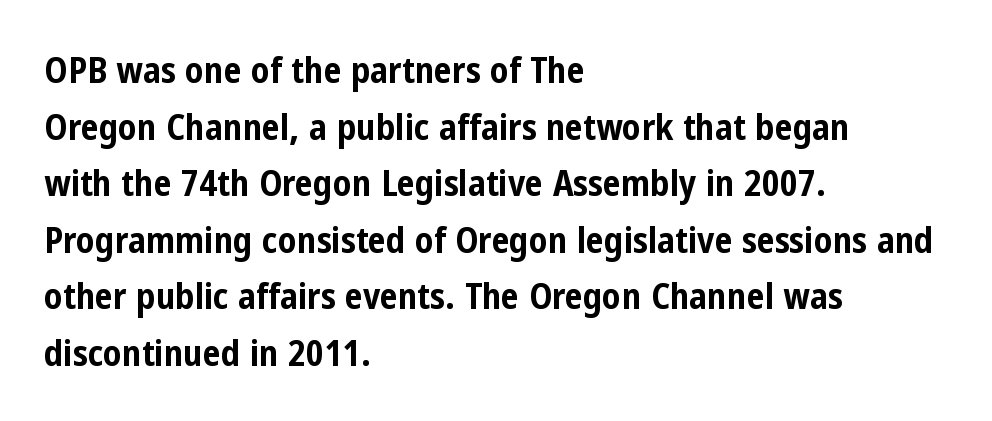
Q: Is the text bold? A: Yes.
Q: Is the text italic (slanted)? A: No, it is upright.
Q: Is the typeface a serif or a sans-serif typeface? A: Sans-serif.
Q: Is the text underlined? A: No.
Q: How is the paragraph aligned? A: Left-aligned.
Q: Is the spacing between letters normal or unusually wide? A: Normal.
Q: Is the spacing between lines tight, normal or loose? A: Normal.
Q: Width (condensed, normal, or wide)? A: Condensed.
Q: Stroke contrast? A: Low.
Q: x-height? A: Medium.
Q: Monospaced? A: No.
